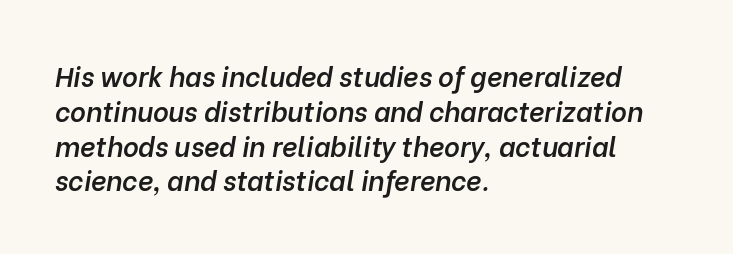
The image shows 27 px text type, italic (leaning right); set left-aligned, normal line spacing (1.29x), normal letter spacing, not underlined.
